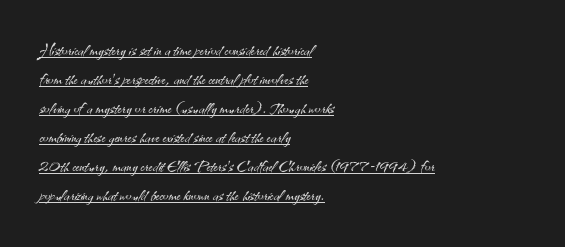
{"bold": "no", "underline": "yes", "align": "left", "line_spacing": "normal", "line_spacing_ratio": 1.38, "letter_spacing": "normal", "letter_spacing_em": 0.0, "glyph_px": 21}
